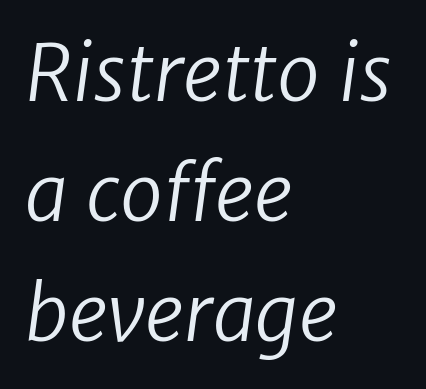
Each row of text sits above clean, open space. Quick note: interline space is typical. Letter spacing: default. Which margin do the lines hug? The left one — the right edge is uneven. The typesetting does not lean heavy: it is not bold.
